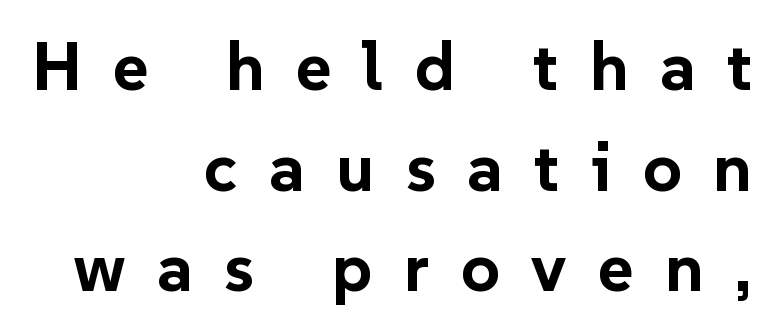
Q: Is the text bold? A: Yes.
Q: Is the text italic (slanted)? A: No, it is upright.
Q: Is the typeface a serif or a sans-serif typeface? A: Sans-serif.
Q: Is the text underlined? A: No.
Q: How is the paragraph aligned? A: Right-aligned.
Q: Is the spacing between letters normal or unusually wide? A: Unusually wide.
Q: Is the spacing between lines tight, normal or loose? A: Normal.
Q: Width (condensed, normal, or wide)? A: Normal.
Q: Stroke contrast? A: Low.
Q: x-height? A: Medium.
Q: Monospaced? A: No.
